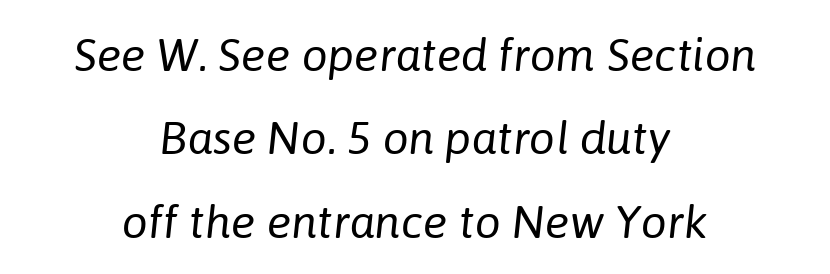
The image shows 46 px regular-weight type, italic (leaning right); set centered, line spacing 1.81x, normal letter spacing, not underlined; low stroke contrast and a medium x-height.
